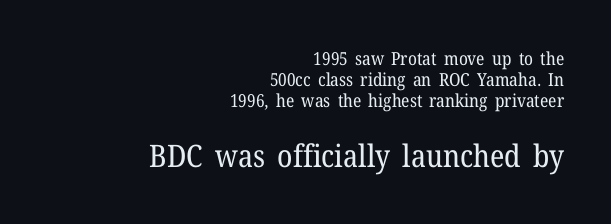
The image shows 31 px regular-weight serif type, upright; set right-aligned, line spacing 1.18x, normal letter spacing, not underlined; the second (bottom) block is 1.72x larger; low stroke contrast and a medium x-height.
